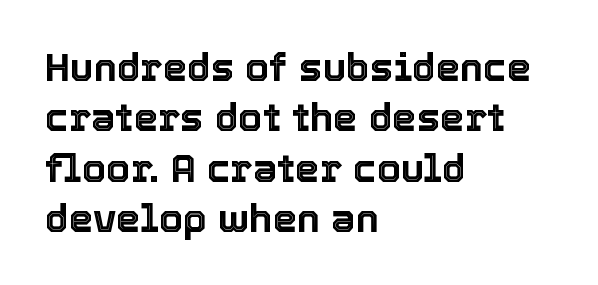
Every character sits straight up, as roman type does. Nobody touched the tracking dial on this one. Just letters on the line, the space beneath them empty. You could not count columns in this text — the font is proportionally spaced. Rows of type keep a routine distance in the vertical direction.
